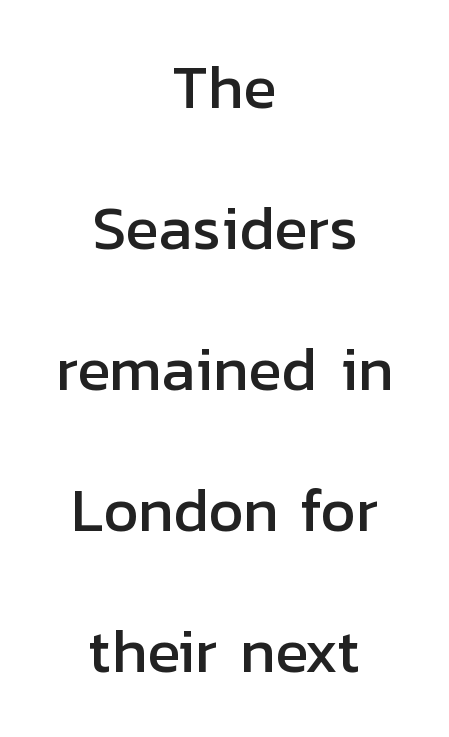
The specimen reads as upright at a glance. The passage shown has conventional tracking throughout. The rag falls on both sides of this text block equally. A typesetter would call this proportional, since set widths differ per character.
